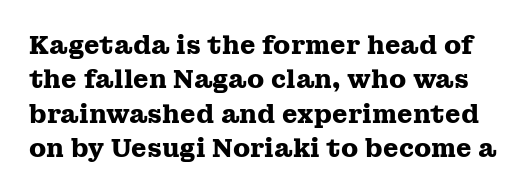
Q: Is the text bold? A: Yes.
Q: Is the text italic (slanted)? A: No, it is upright.
Q: Is the text underlined? A: No.
Q: Is the spacing between letters normal or unusually wide? A: Normal.
Q: Is the spacing between lines tight, normal or loose? A: Normal.
